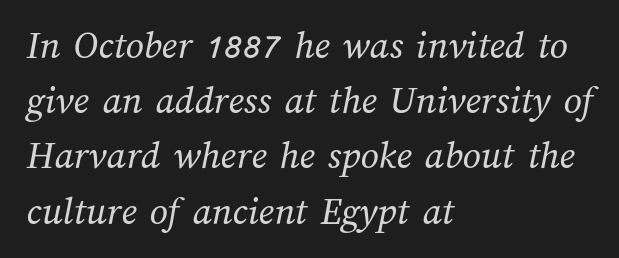
{"bold": "no", "weight": "regular", "width": "normal", "stroke_contrast": "medium", "x_height": "medium", "monospaced": "no", "underline": "no", "align": "left", "line_spacing": "normal", "line_spacing_ratio": 1.38, "letter_spacing": "normal", "letter_spacing_em": 0.0, "glyph_px": 40}
